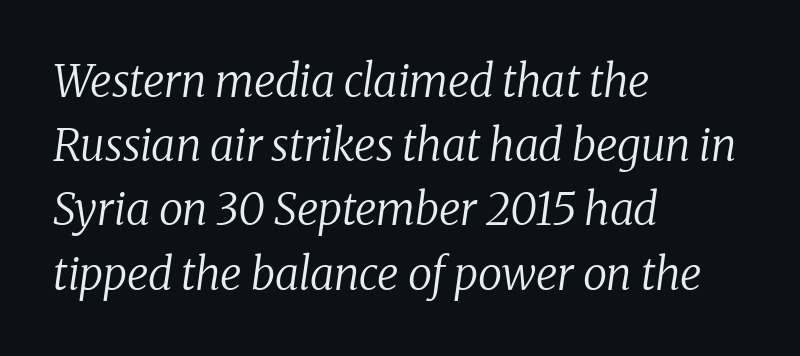
{"serif": "yes", "italic": "yes", "lean": "right", "slant_degrees": 8, "bold": "no", "weight": "regular", "width": "normal", "stroke_contrast": "low", "x_height": "medium", "monospaced": "no", "underline": "no", "align": "left", "line_spacing": "normal", "line_spacing_ratio": 1.46, "letter_spacing": "normal", "letter_spacing_em": 0.0, "glyph_px": 44}
